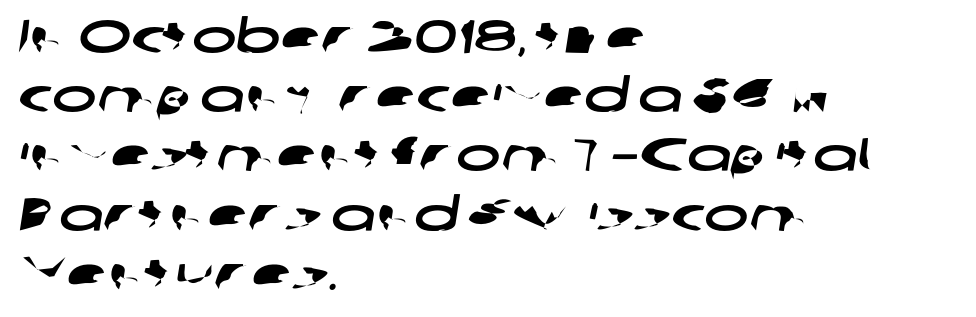
{"serif": "no", "width": "wide", "stroke_contrast": "low", "x_height": "medium", "monospaced": "no", "underline": "no", "align": "left", "line_spacing": "normal", "line_spacing_ratio": 1.26, "letter_spacing": "normal", "letter_spacing_em": 0.0, "glyph_px": 47}
